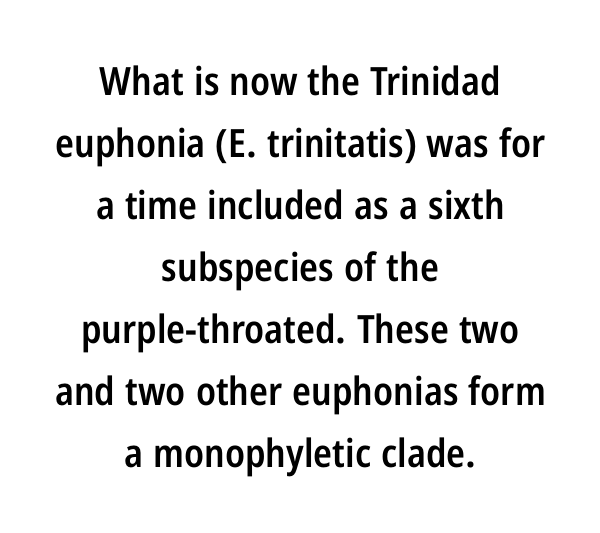
Are there feet on the stems? There aren't — it's a sans. Decoration check: the copy has no underline. The rendering keeps characters at their native spacing. As a designer I'd log this as weight 600, semibold. Casual observation: everything's sitting right in the middle.
